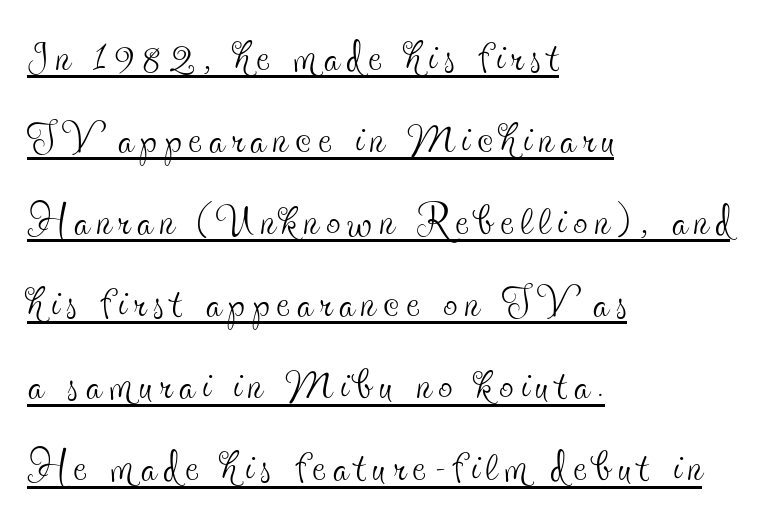
{"serif": "yes", "bold": "no", "weight": "thin", "width": "condensed", "x_height": "small", "monospaced": "no", "underline": "yes", "align": "left", "line_spacing": "normal", "line_spacing_ratio": 1.44, "glyph_px": 57}
